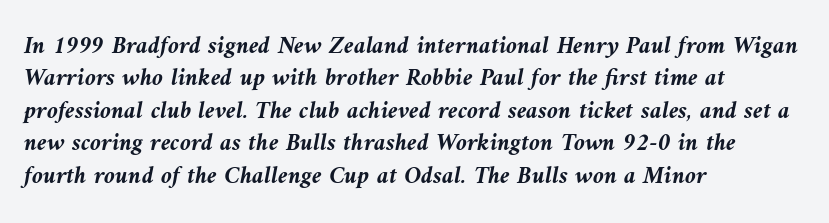
The image shows 25 px bold type, italic (leaning left); set left-aligned, normal line spacing (1.3x), normal letter spacing, not underlined.
